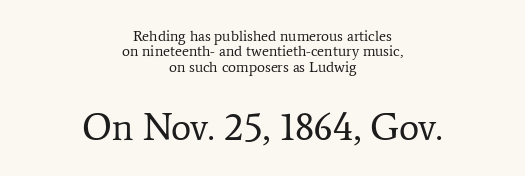
Q: Is the text bold? A: No.
Q: Is the text italic (slanted)? A: No, it is upright.
Q: Is the typeface a serif or a sans-serif typeface? A: Serif.
Q: Is the text underlined? A: No.
Q: How is the paragraph aligned? A: Centered.
Q: Is the spacing between letters normal or unusually wide? A: Normal.
Q: Is the spacing between lines tight, normal or loose? A: Tight.
Q: Which block of text is set in a larger size, the first (top) or the second (bottom)? A: The second (bottom) one.
Q: Width (condensed, normal, or wide)? A: Normal.
Q: Stroke contrast? A: Low.
Q: x-height? A: Medium.
Q: Monospaced? A: No.
